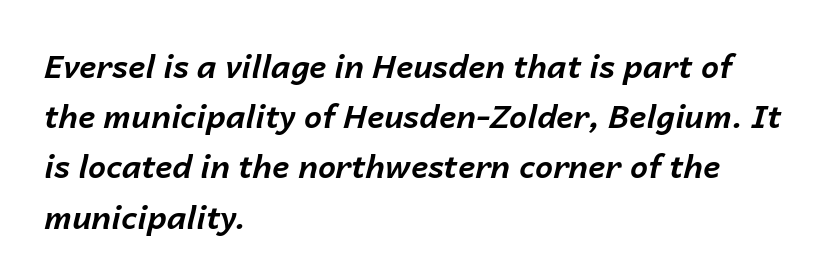
The image shows 32 px bold type, italic (leaning right); set left-aligned, normal line spacing (1.57x), normal letter spacing, not underlined; low stroke contrast and a medium x-height.
